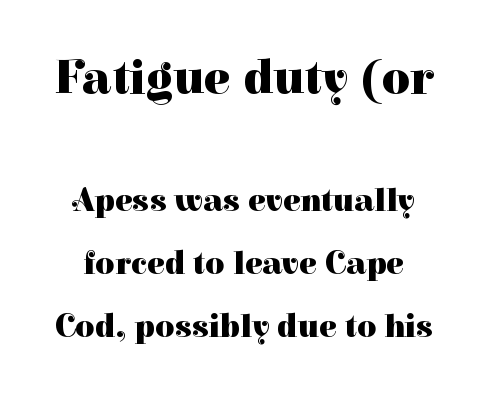
The image shows 49 px heavy serif type, upright; set loose line spacing (1.9x), normal letter spacing, not underlined; the first (top) block is 1.48x larger; high stroke contrast and a medium x-height.
